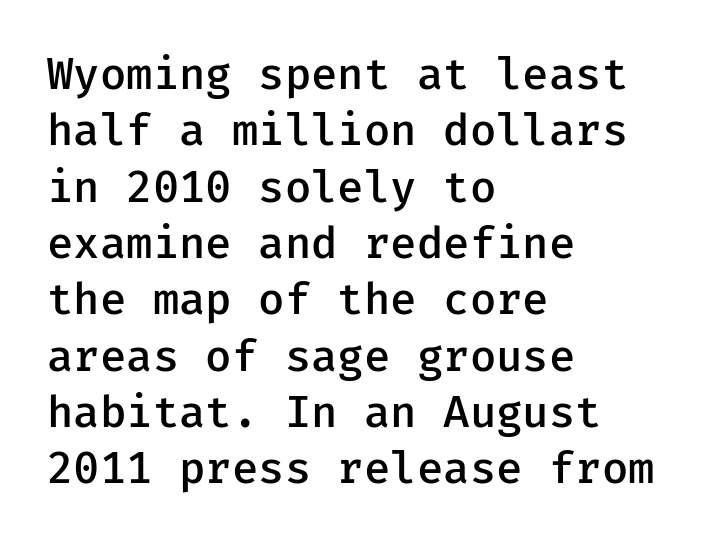
The image shows 44 px semibold sans-serif type, upright; set left-aligned, normal line spacing (1.28x), normal letter spacing, not underlined; low stroke contrast and a medium x-height.
